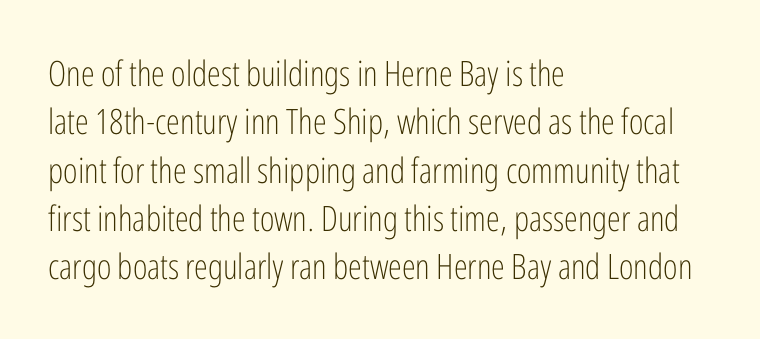
Visually the block forms a straight wall on the left and a jagged coastline on the right. These lines are composed in type without serifs. You could not count columns in this text — the font is proportionally spaced. The weight would be labelled regular, book, light, or lighter still.
